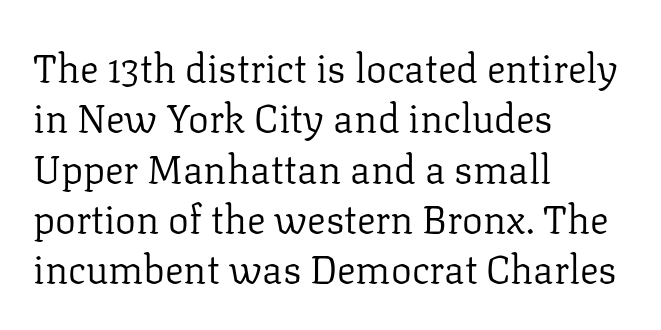
{"serif": "yes", "italic": "no", "bold": "no", "weight": "regular", "width": "normal", "stroke_contrast": "low", "x_height": "medium", "monospaced": "no", "underline": "no", "align": "left", "line_spacing": "normal", "line_spacing_ratio": 1.29, "letter_spacing": "normal", "letter_spacing_em": 0.0, "glyph_px": 39}
